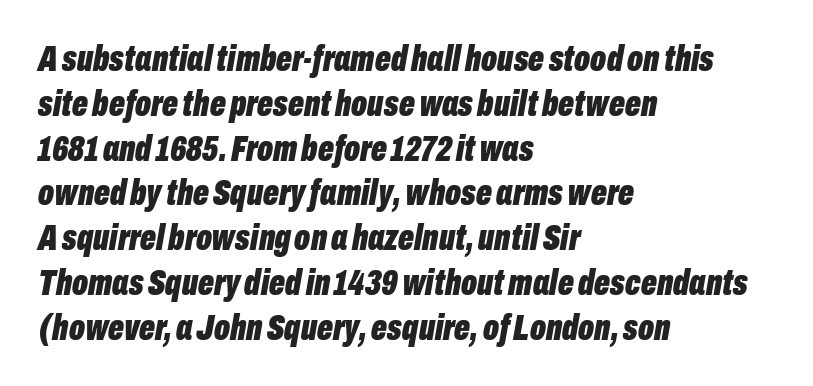
Q: Is the text bold? A: Yes.
Q: Is the text italic (slanted)? A: Yes, it leans right by about 10 degrees.
Q: Is the text underlined? A: No.
Q: How is the paragraph aligned? A: Left-aligned.
Q: Is the spacing between letters normal or unusually wide? A: Normal.
Q: Width (condensed, normal, or wide)? A: Condensed.
Q: Stroke contrast? A: Low.
Q: x-height? A: Medium.
Q: Monospaced? A: No.
